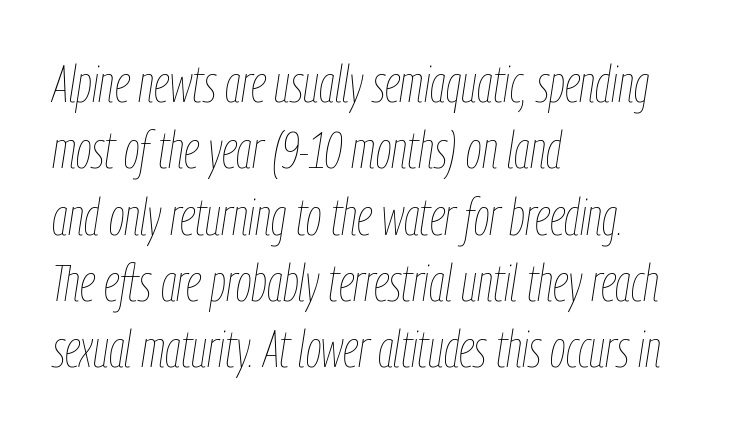
{"italic": "yes", "lean": "right", "slant_degrees": 9, "bold": "no", "weight": "thin", "width": "condensed", "stroke_contrast": "low", "x_height": "medium", "monospaced": "no", "underline": "no", "align": "left", "line_spacing": "normal", "line_spacing_ratio": 1.3, "letter_spacing": "normal", "letter_spacing_em": 0.0, "glyph_px": 51}
